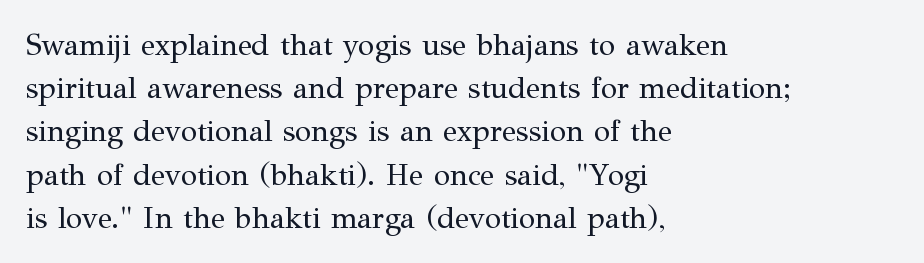
Q: Is the text bold? A: No.
Q: Is the text italic (slanted)? A: No, it is upright.
Q: Is the typeface a serif or a sans-serif typeface? A: Serif.
Q: Is the text underlined? A: No.
Q: How is the paragraph aligned? A: Left-aligned.
Q: Is the spacing between letters normal or unusually wide? A: Normal.
Q: Is the spacing between lines tight, normal or loose? A: Normal.
Q: Width (condensed, normal, or wide)? A: Normal.
Q: Stroke contrast? A: Medium.
Q: x-height? A: Medium.
Q: Monospaced? A: No.
